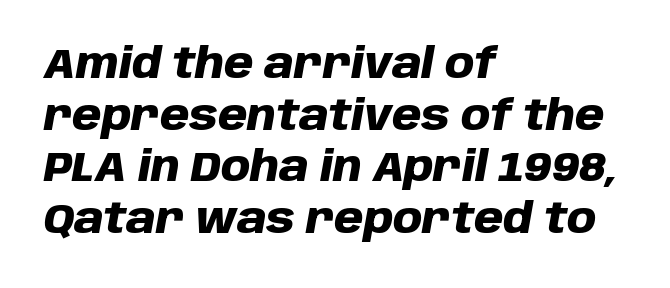
{"italic": "yes", "lean": "right", "slant_degrees": 10, "bold": "yes", "weight": "heavy", "width": "normal", "stroke_contrast": "low", "x_height": "large", "monospaced": "no", "underline": "no", "align": "left", "line_spacing_ratio": 1.23, "letter_spacing": "normal", "letter_spacing_em": 0.0, "glyph_px": 42}
